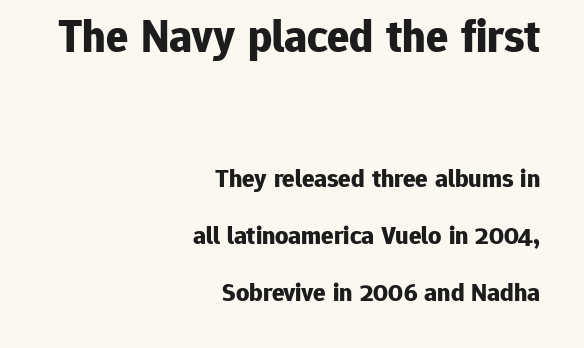
The passage shown is typeset with a sans-serif family. As a designer I'd log this as weight 700, bold. Letter spacing: default. Is this a fixed-width face? No — the glyphs have proportional, varying widths. Descender tails drop into unmarked territory.
